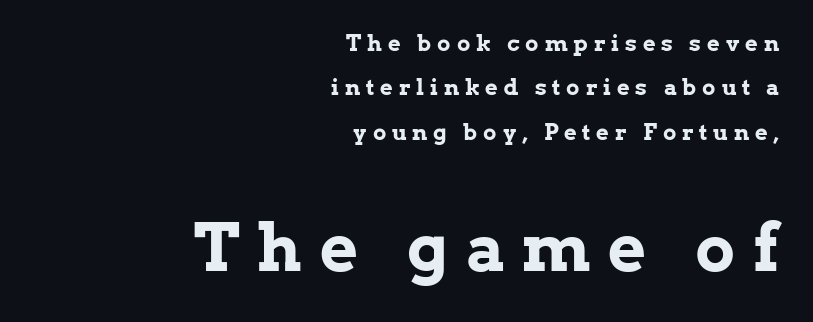
The image shows 66 px bold serif type, upright; set right-aligned, loose line spacing (2.02x), unusually wide letter spacing (+0.27 em), not underlined; the second (bottom) block is 3.0x larger; low stroke contrast and a medium x-height.
